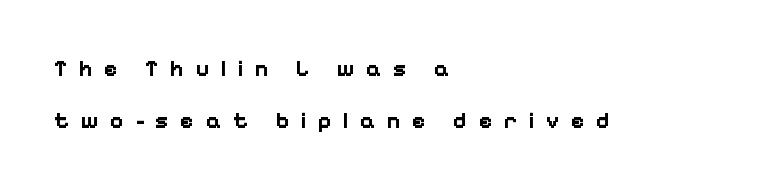
Q: Is the text bold? A: Yes.
Q: Is the text italic (slanted)? A: No, it is upright.
Q: Is the text underlined? A: No.
Q: How is the paragraph aligned? A: Left-aligned.
Q: Is the spacing between letters normal or unusually wide? A: Unusually wide.
Q: Is the spacing between lines tight, normal or loose? A: Loose.
